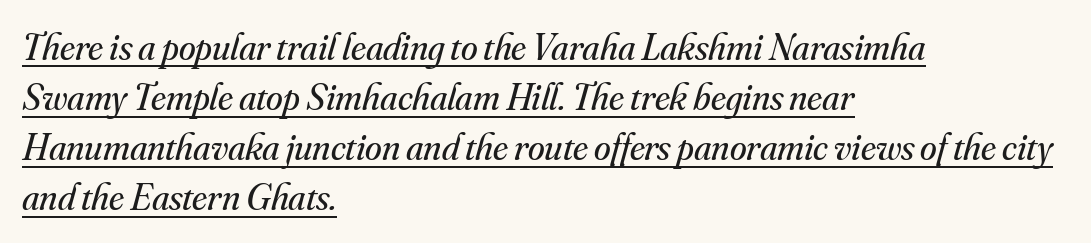
Reading down the block, your eye returns to a fixed left position each line. You could call the tracking neutral — neither tight nor loose. Students, observe the line beneath the letters — that is underlining. Letters have the restrained weight of plain body copy at most. Summary of vertical rhythm: regular, with standard interline spacing.
